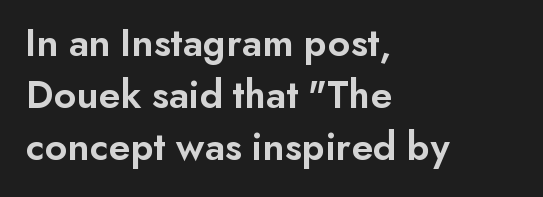
{"serif": "no", "italic": "no", "bold": "semi", "weight": "semibold", "width": "normal", "stroke_contrast": "low", "x_height": "small", "monospaced": "no", "underline": "no", "align": "left", "line_spacing": "normal", "line_spacing_ratio": 1.27, "letter_spacing": "normal", "letter_spacing_em": 0.0, "glyph_px": 41}
